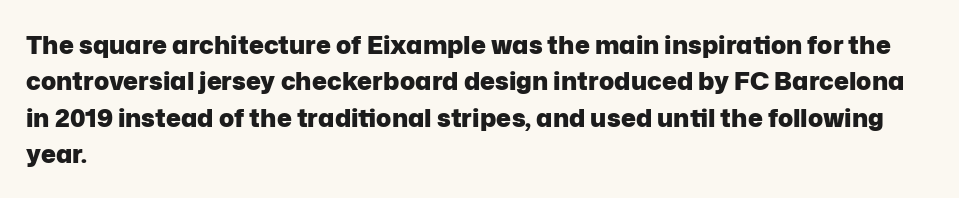
{"italic": "no", "bold": "yes", "underline": "no", "align": "left", "line_spacing": "normal", "line_spacing_ratio": 1.46, "letter_spacing": "normal", "letter_spacing_em": 0.0, "glyph_px": 25}
